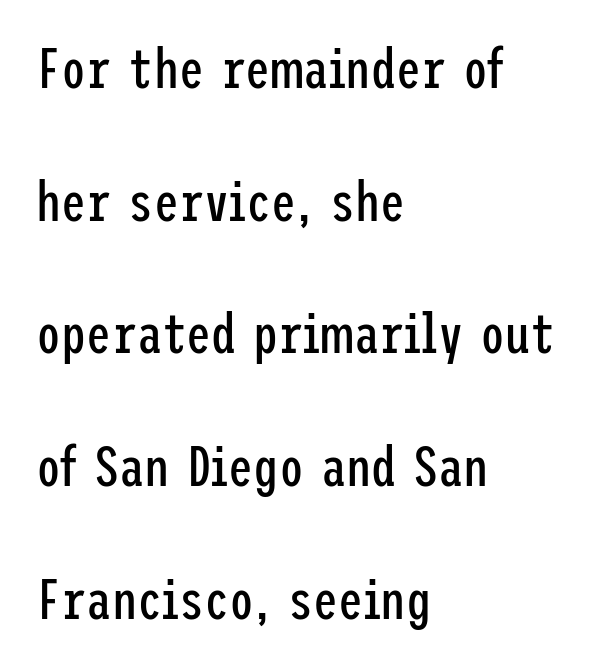
The image shows 56 px regular-weight, condensed sans-serif type, upright; set left-aligned, loose line spacing (2.37x), normal letter spacing, not underlined; low stroke contrast and a medium x-height.
